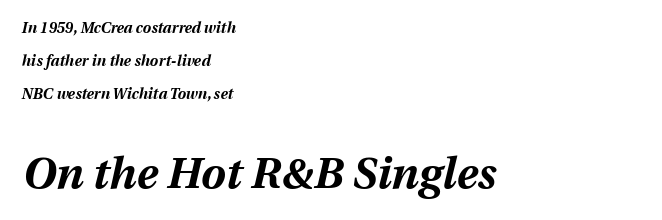
Q: Is the text bold? A: Yes.
Q: Is the text italic (slanted)? A: Yes, it leans right by about 13 degrees.
Q: Is the text underlined? A: No.
Q: How is the paragraph aligned? A: Left-aligned.
Q: Is the spacing between letters normal or unusually wide? A: Normal.
Q: Is the spacing between lines tight, normal or loose? A: Loose.
Q: Which block of text is set in a larger size, the first (top) or the second (bottom)? A: The second (bottom) one.
Q: Width (condensed, normal, or wide)? A: Normal.
Q: Stroke contrast? A: Medium.
Q: x-height? A: Medium.
Q: Monospaced? A: No.
